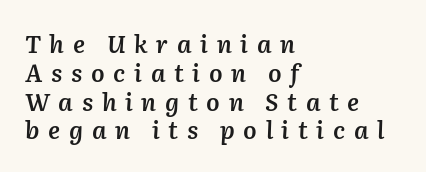
Q: Is the text bold? A: Semi-bold.
Q: Is the text italic (slanted)? A: Yes, it leans right by about 2 degrees.
Q: Is the text underlined? A: No.
Q: How is the paragraph aligned? A: Left-aligned.
Q: Is the spacing between letters normal or unusually wide? A: Unusually wide.
